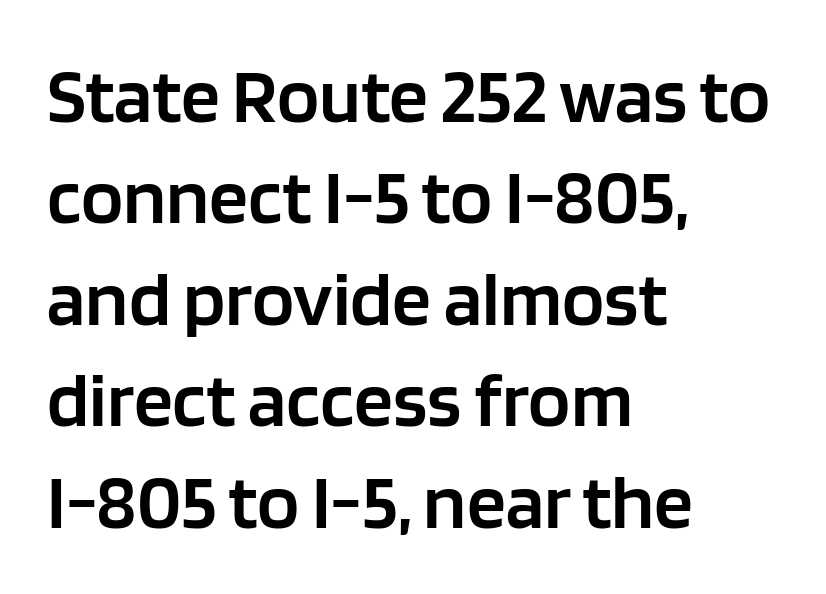
This rendering employs a face without finishing strokes, i.e., a sans-serif. No italicization has been applied; the sample stays upright. Note the varied advance widths — an 'i' is clearly narrower than an 'm'. Leftover space on each line is placed entirely after the last word. The line texture is even and compact thanks to regular tracking. Normally led — the rows are evenly, conventionally spaced.
